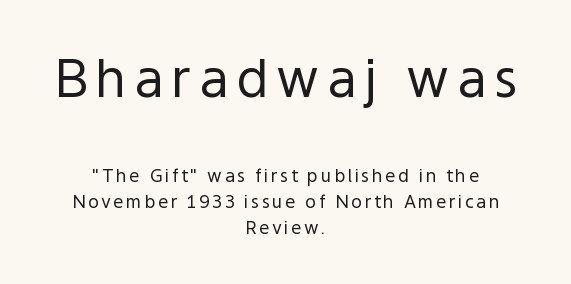
{"serif": "no", "italic": "no", "bold": "no", "weight": "regular", "width": "normal", "x_height": "medium", "monospaced": "no", "underline": "no", "align": "center", "line_spacing": "normal", "line_spacing_ratio": 1.44, "larger_block": "first", "size_ratio": 2.94, "glyph_px": 53}
